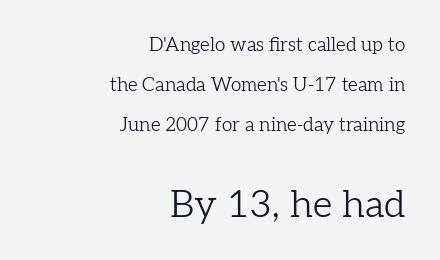
The face used here appears at its bigger size in the lower chunk. The rendering uses a large line-height, opening up the rows. The text block is weighted toward the right margin, trailing off unevenly leftward. The rendering keeps characters at their native spacing.
